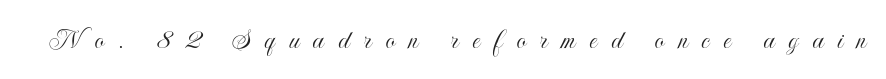
Q: Is the text italic (slanted)? A: Yes.
Q: Is the text underlined? A: No.
Q: Is the spacing between letters normal or unusually wide? A: Unusually wide.
Q: Width (condensed, normal, or wide)? A: Condensed.
Q: x-height? A: Small.
Q: Monospaced? A: No.
